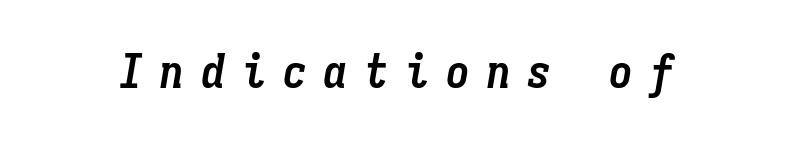
{"italic": "yes", "lean": "right", "slant_degrees": 9, "bold": "yes", "weight": "semibold", "width": "condensed", "stroke_contrast": "low", "x_height": "medium", "monospaced": "yes", "underline": "no", "letter_spacing": "wide", "letter_spacing_em": 0.35, "glyph_px": 48}
